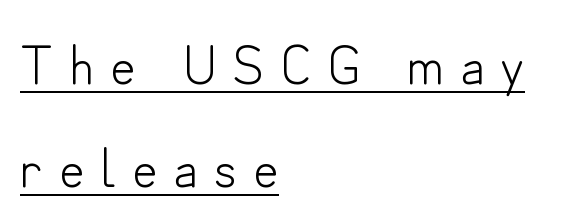
The type sits square on the baseline with zero lean. You could not count columns in this text — the font is proportionally spaced. A typographer would call this underscored text. The face used here is a sans, in the tradition of grotesques and geometrics.
